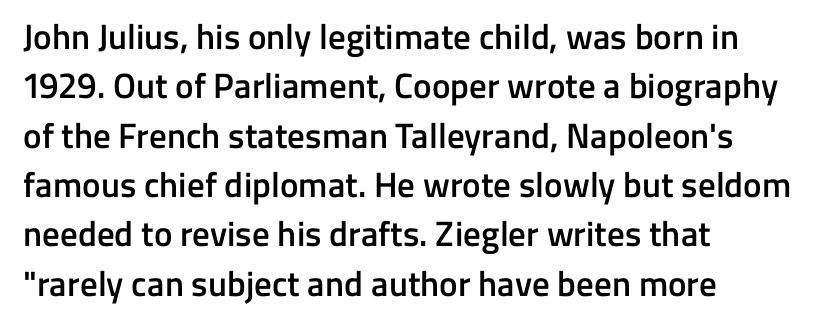
Each letter keeps its own natural width here, so spacing adapts to shape. Does the type have serifs? No, each stem ends abruptly. The rendering uses a semibold face; strokes are thickened but not to full bold. The vertical gap from one line to the next is medium.
